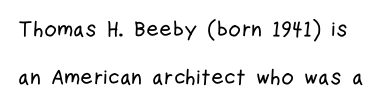
The image shows 22 px text type, upright; set loose line spacing (2.17x), normal letter spacing, not underlined.
